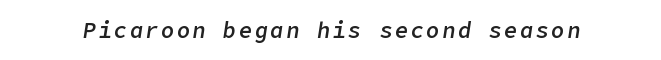
Underline: absent. The letters are slanted; this is an italic face. The rendering uses a semibold face; strokes are thickened but not to full bold.
